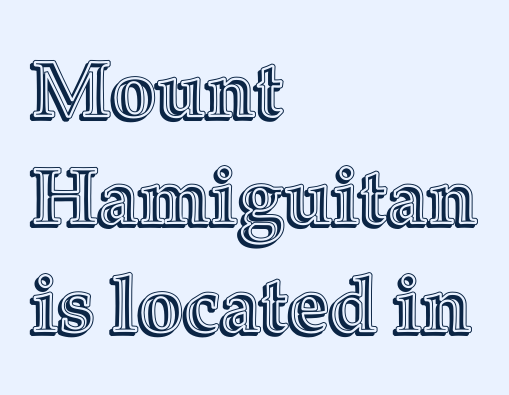
What stands out about the letter spacing? Nothing — it is the standard amount. Line beginnings align vertically; line endings do not. A normal amount of white space separates one row of letters from the next. Clear beneath every line of the passage. Posture: upright roman.
